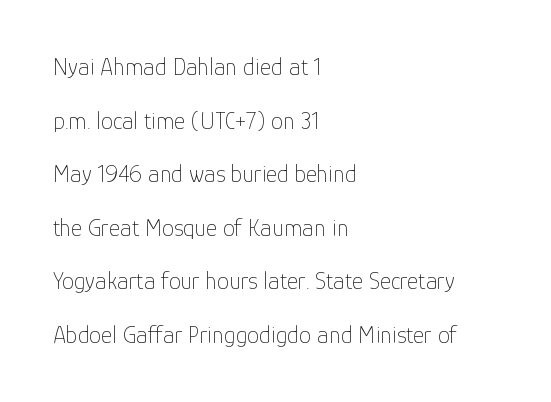
Horizontal alignment here is leftward, the default for most running prose. The passage shown is not underscored anywhere. The lettering holds an erect, upright posture throughout. The cut favours lightness, reaching ordinary text weight at its darkest. Leading: increased.
